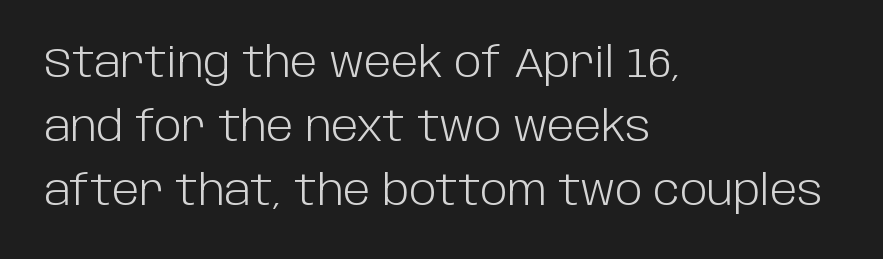
The image shows 41 px light sans-serif type, upright; set left-aligned, normal line spacing (1.56x), normal letter spacing, not underlined; low stroke contrast and a large x-height.
